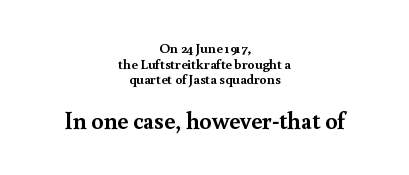
{"italic": "no", "bold": "yes", "underline": "no", "align": "center", "line_spacing": "tight", "line_spacing_ratio": 1.12, "letter_spacing": "normal", "letter_spacing_em": 0.0, "larger_block": "second", "size_ratio": 1.71, "glyph_px": 24}
